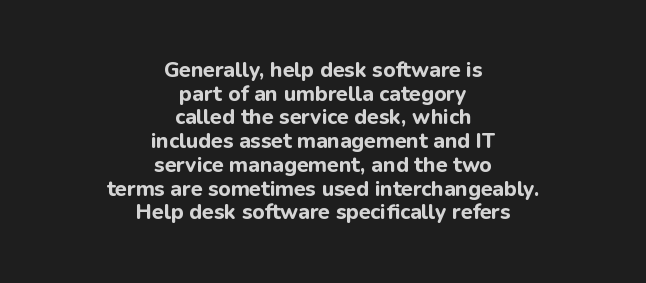
Posture: upright roman. Nobody touched the tracking dial on this one. Is the block centered? Yes — each line is placed symmetrically about the middle. The designer dialed line spacing down below the default. As a designer I'd log this as weight 700, bold. The passage shown is not underscored anywhere.
